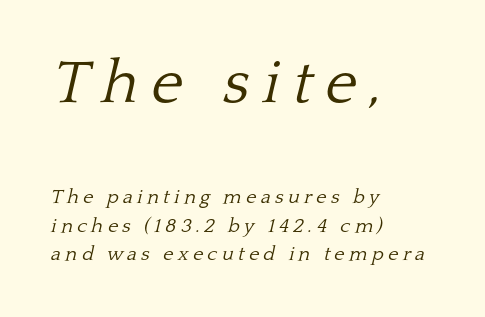
The image shows 61 px light serif type, italic (leaning right); set left-aligned, normal line spacing (1.43x), unusually wide letter spacing (+0.21 em), not underlined; the first (top) block is 3.05x larger; low stroke contrast and a medium x-height.
